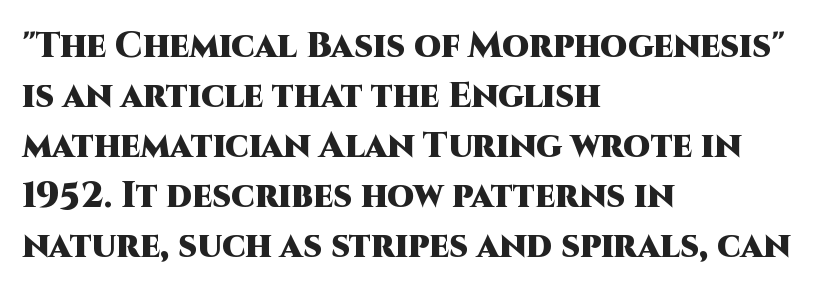
The image shows 35 px heavy sans-serif type, upright; set left-aligned, normal line spacing (1.43x), normal letter spacing, not underlined; high stroke contrast and a large x-height.
